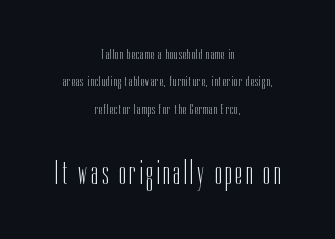
The image shows 33 px light, condensed sans-serif type, upright; set centered, loose line spacing (1.95x), not underlined; the second (bottom) block is 2.36x larger; low stroke contrast and a medium x-height.
